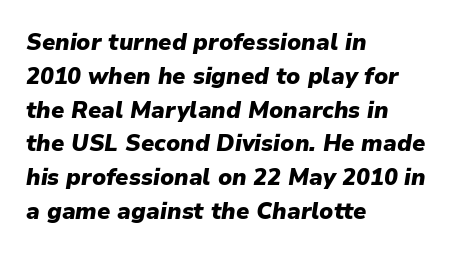
The image shows 23 px bold type, italic (leaning right); set left-aligned, normal line spacing (1.47x), normal letter spacing, not underlined.
